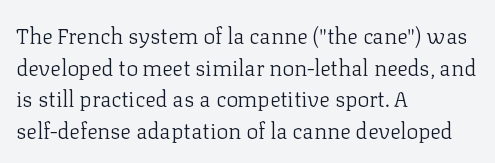
{"italic": "no", "bold": "no", "underline": "no", "align": "left", "line_spacing": "normal", "line_spacing_ratio": 1.44, "letter_spacing": "normal", "letter_spacing_em": 0.0, "glyph_px": 22}
